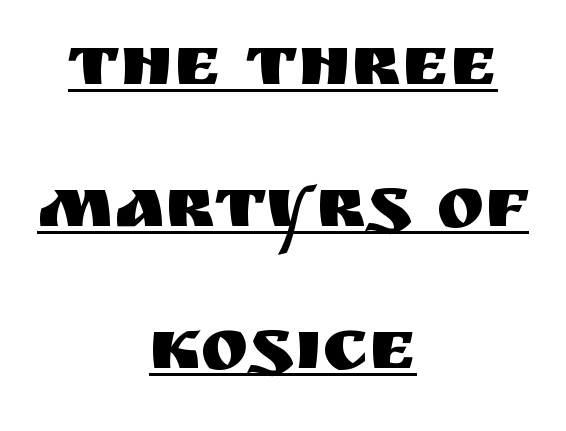
{"serif": "no", "italic": "no", "width": "normal", "stroke_contrast": "medium", "x_height": "large", "monospaced": "no", "underline": "yes", "align": "center", "line_spacing": "loose", "line_spacing_ratio": 1.97, "letter_spacing": "normal", "letter_spacing_em": 0.0, "glyph_px": 72}
